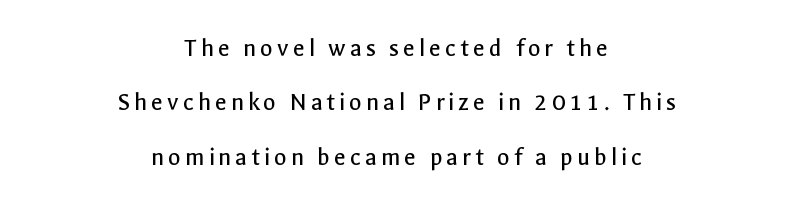
Where is the straight margin? There isn't one; the lines are centered. Ordinary non-slanted type is in use. Anything drawn beneath the words? Only blank space. Summary of weight: not heavy and not bold. Line spacing here is loose.
